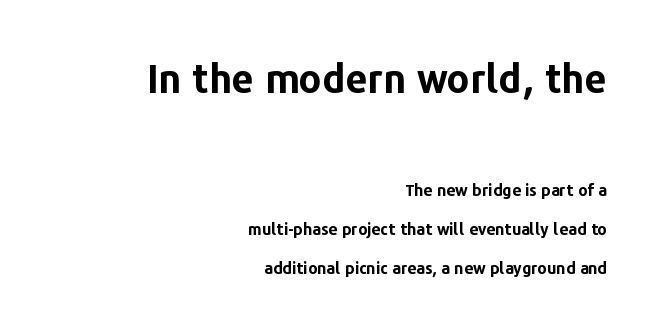
The image shows 39 px bold sans-serif type, upright; set right-aligned, loose line spacing (2.43x), normal letter spacing, not underlined; the first (top) block is 2.44x larger; low stroke contrast and a medium x-height.
